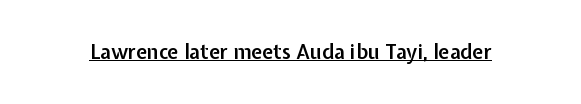
Vertical strokes here are truly vertical. Firm but not heavy-handed strokes: this text is semibold. A typographer would call this underscored text. Students, note that the glyphs here touch the page at normal intervals.
